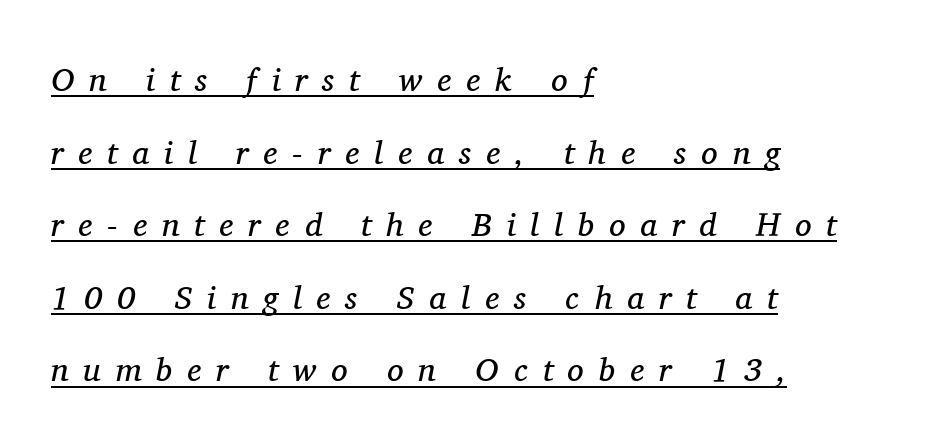
{"serif": "yes", "italic": "yes", "lean": "right", "slant_degrees": 11, "bold": "no", "weight": "regular", "width": "normal", "stroke_contrast": "medium", "x_height": "medium", "monospaced": "no", "underline": "yes", "align": "left", "line_spacing": "loose", "line_spacing_ratio": 2.2, "letter_spacing": "wide", "letter_spacing_em": 0.45, "glyph_px": 33}
